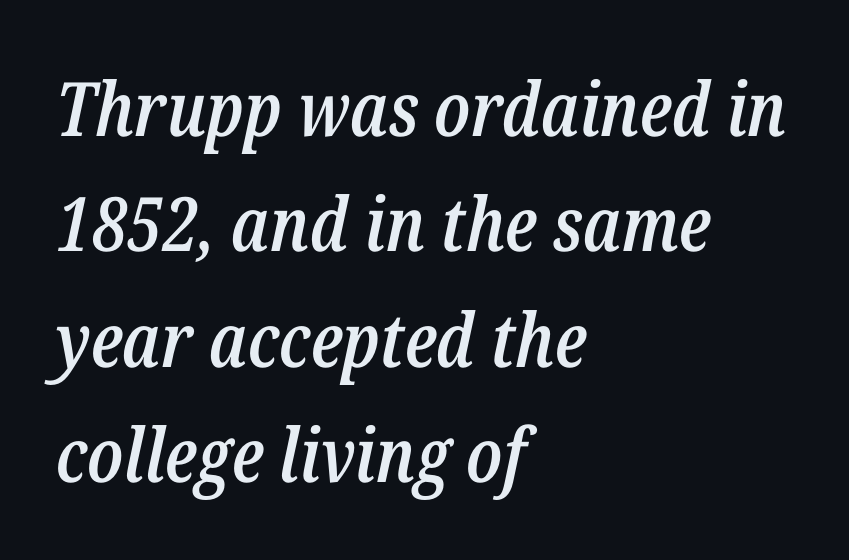
Q: Is the text bold? A: Semi-bold.
Q: Is the text italic (slanted)? A: Yes, it leans right by about 12 degrees.
Q: Is the text underlined? A: No.
Q: How is the paragraph aligned? A: Left-aligned.
Q: Is the spacing between letters normal or unusually wide? A: Normal.
Q: Is the spacing between lines tight, normal or loose? A: Normal.
Q: Width (condensed, normal, or wide)? A: Condensed.
Q: Stroke contrast? A: Low.
Q: x-height? A: Medium.
Q: Monospaced? A: No.
